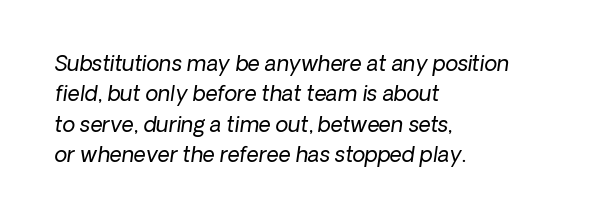
{"italic": "yes", "lean": "right", "slant_degrees": 8, "bold": "no", "underline": "no", "align": "left", "line_spacing": "normal", "line_spacing_ratio": 1.45, "letter_spacing": "normal", "letter_spacing_em": 0.0, "glyph_px": 21}
